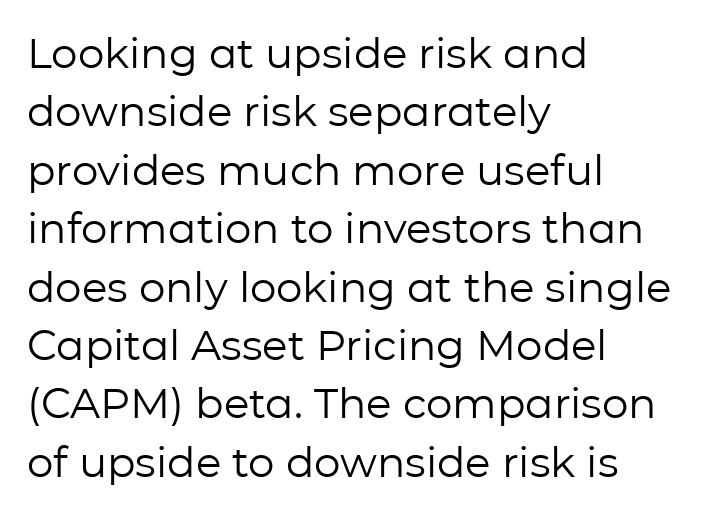
All the whitespace from short lines collects on the right. Observe the ordinary spacing: letters are neighbours, not strangers. Baseline-to-baseline distance is the conventional proportion of letter height. The rendering uses natural spacing where letterforms have individual widths.
